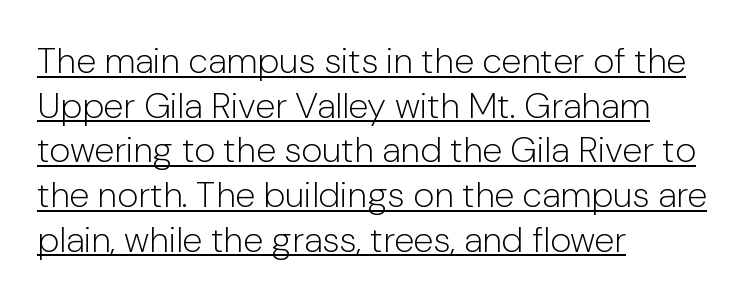
Q: Is the text bold? A: No.
Q: Is the text italic (slanted)? A: No, it is upright.
Q: Is the typeface a serif or a sans-serif typeface? A: Sans-serif.
Q: Is the text underlined? A: Yes.
Q: How is the paragraph aligned? A: Left-aligned.
Q: Is the spacing between letters normal or unusually wide? A: Normal.
Q: Width (condensed, normal, or wide)? A: Normal.
Q: Stroke contrast? A: Low.
Q: x-height? A: Medium.
Q: Monospaced? A: No.
